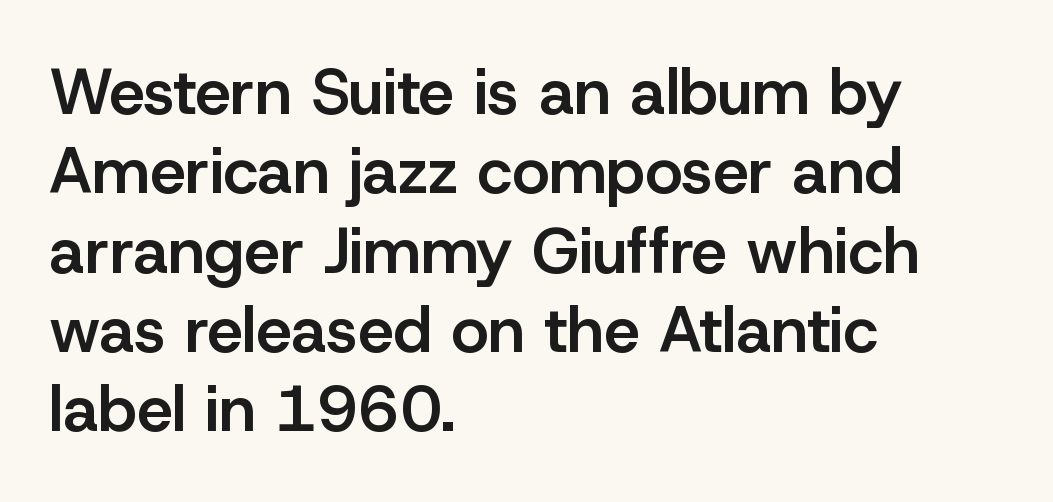
Q: Is the text bold? A: Semi-bold.
Q: Is the text italic (slanted)? A: No, it is upright.
Q: Is the typeface a serif or a sans-serif typeface? A: Sans-serif.
Q: Is the text underlined? A: No.
Q: How is the paragraph aligned? A: Left-aligned.
Q: Is the spacing between letters normal or unusually wide? A: Normal.
Q: Width (condensed, normal, or wide)? A: Normal.
Q: Stroke contrast? A: Low.
Q: x-height? A: Medium.
Q: Monospaced? A: No.
